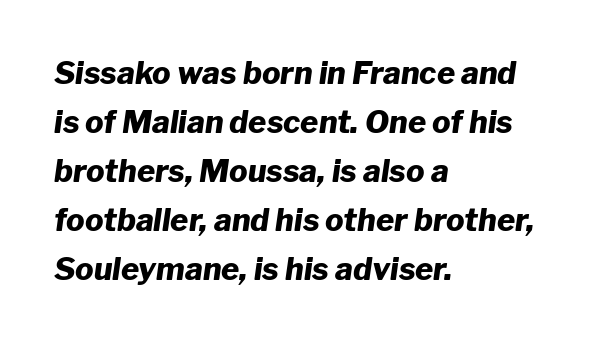
Q: Is the text bold? A: Yes.
Q: Is the text italic (slanted)? A: Yes, it leans right by about 8 degrees.
Q: Is the text underlined? A: No.
Q: How is the paragraph aligned? A: Left-aligned.
Q: Is the spacing between letters normal or unusually wide? A: Normal.
Q: Is the spacing between lines tight, normal or loose? A: Normal.
Q: Width (condensed, normal, or wide)? A: Normal.
Q: Stroke contrast? A: Low.
Q: x-height? A: Medium.
Q: Monospaced? A: No.
